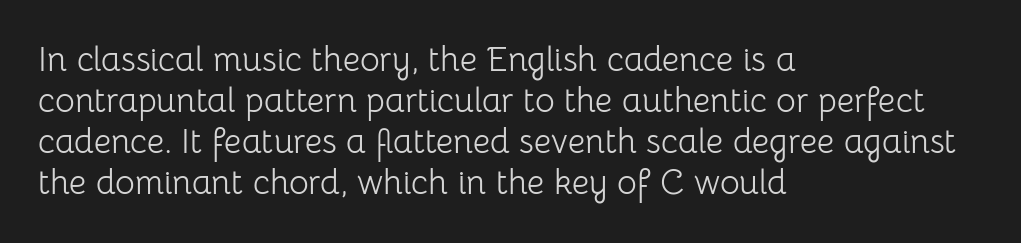
Serifs: no, the terminals of the letterforms are clean. The glyphs are unaccompanied by any horizontal stroke below them. The paragraph has a hard left edge and a soft right edge. Upright lettering throughout. These glyphs show unthickened strokes, regular width or finer.
